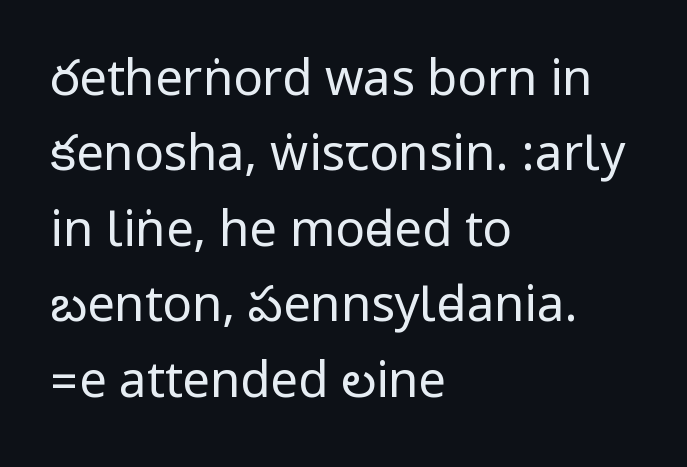
Q: Is the text bold? A: No.
Q: Is the text italic (slanted)? A: No, it is upright.
Q: Is the typeface a serif or a sans-serif typeface? A: Sans-serif.
Q: Is the text underlined? A: No.
Q: How is the paragraph aligned? A: Left-aligned.
Q: Is the spacing between letters normal or unusually wide? A: Normal.
Q: Is the spacing between lines tight, normal or loose? A: Normal.
Q: Width (condensed, normal, or wide)? A: Condensed.
Q: Stroke contrast? A: Low.
